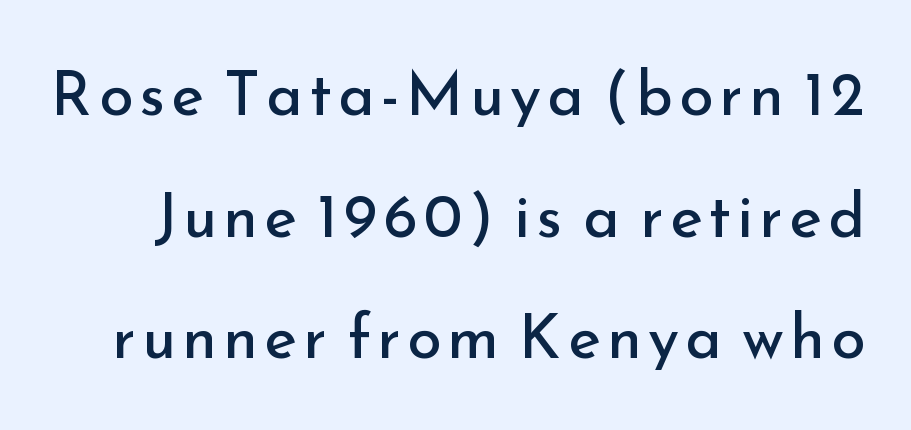
{"serif": "no", "italic": "no", "bold": "no", "weight": "regular", "width": "normal", "stroke_contrast": "low", "x_height": "small", "monospaced": "no", "underline": "no", "line_spacing": "loose", "line_spacing_ratio": 1.96, "glyph_px": 62}
